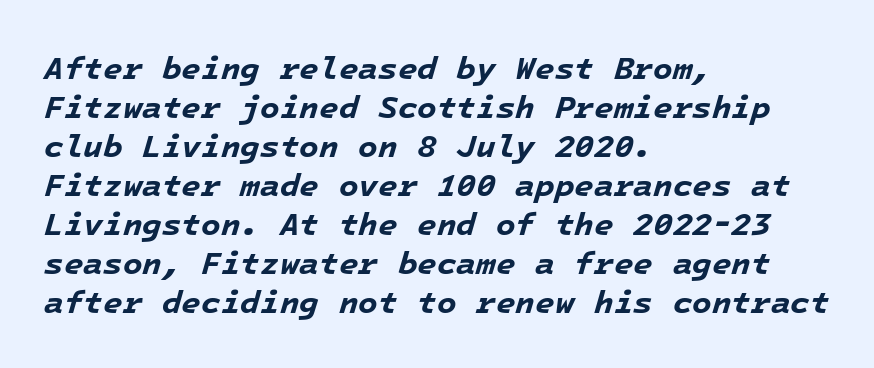
Spacing between characters is what you'd get straight out of the box. Each row of text sits above clean, open space. A typesetter would call this monospace, since all characters share one set width. Teacher's note: observe the even left margin — that is flush-left alignment. Observe the lean: these are italic letterforms. Compared with an ordinary text face, these strokes are far heavier — a full bold.
